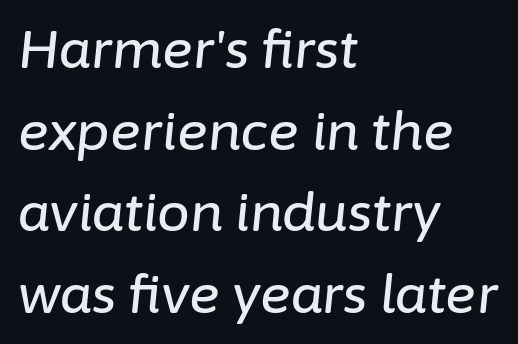
Q: Is the text italic (slanted)? A: Yes, it leans right by about 6 degrees.
Q: Is the text underlined? A: No.
Q: How is the paragraph aligned? A: Left-aligned.
Q: Is the spacing between letters normal or unusually wide? A: Normal.
Q: Is the spacing between lines tight, normal or loose? A: Normal.
Q: Width (condensed, normal, or wide)? A: Normal.
Q: Stroke contrast? A: Low.
Q: x-height? A: Medium.
Q: Monospaced? A: No.
